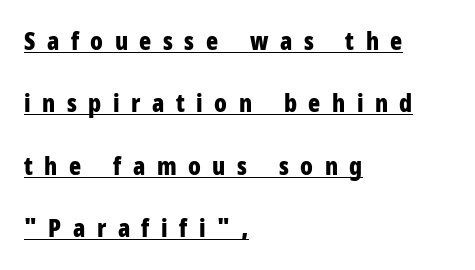
Q: Is the text bold? A: Yes.
Q: Is the text italic (slanted)? A: No, it is upright.
Q: Is the text underlined? A: Yes.
Q: How is the paragraph aligned? A: Left-aligned.
Q: Is the spacing between letters normal or unusually wide? A: Unusually wide.
Q: Is the spacing between lines tight, normal or loose? A: Loose.
